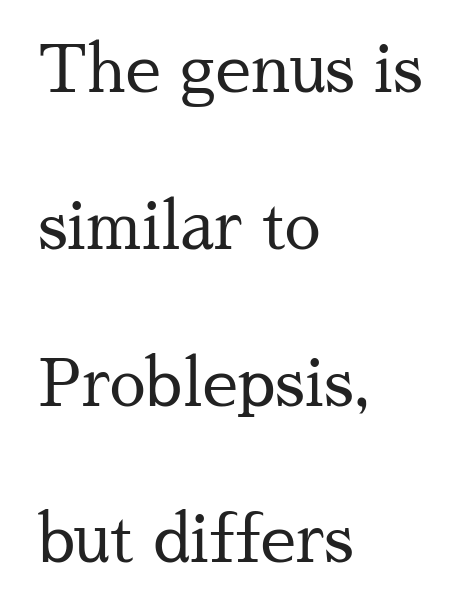
{"serif": "yes", "italic": "no", "bold": "no", "weight": "regular", "width": "normal", "stroke_contrast": "medium", "x_height": "medium", "monospaced": "no", "underline": "no", "align": "left", "line_spacing": "loose", "line_spacing_ratio": 2.45, "letter_spacing": "normal", "letter_spacing_em": 0.0, "glyph_px": 64}
